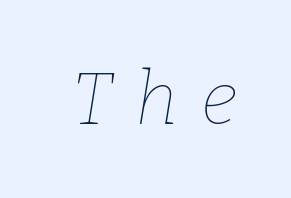
Q: Is the text bold? A: No.
Q: Is the text italic (slanted)? A: Yes, it leans right by about 9 degrees.
Q: Is the text underlined? A: No.
Q: Is the spacing between letters normal or unusually wide? A: Unusually wide.
Q: Width (condensed, normal, or wide)? A: Normal.
Q: Stroke contrast? A: Low.
Q: x-height? A: Medium.
Q: Monospaced? A: No.
